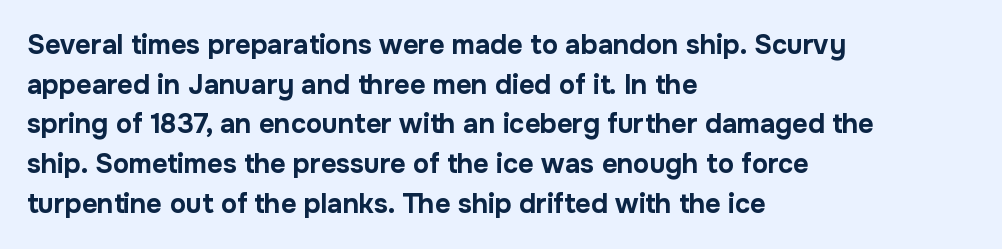
{"italic": "no", "bold": "yes", "underline": "no", "align": "left", "line_spacing": "normal", "line_spacing_ratio": 1.47, "letter_spacing": "normal", "letter_spacing_em": 0.0, "glyph_px": 27}
